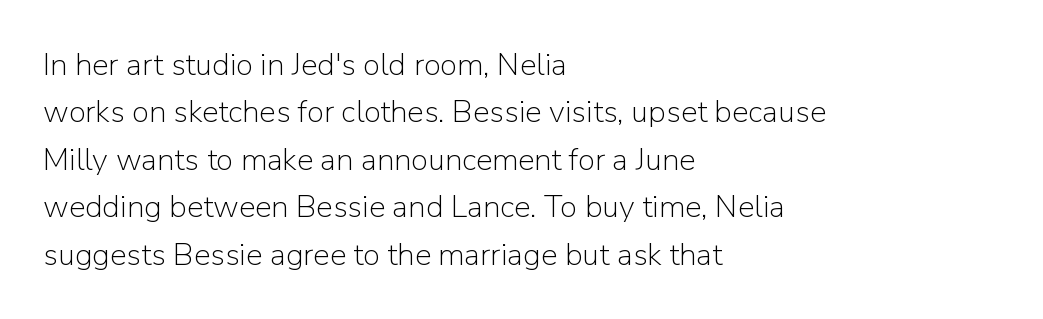
Q: Is the text bold? A: No.
Q: Is the text italic (slanted)? A: No, it is upright.
Q: Is the typeface a serif or a sans-serif typeface? A: Sans-serif.
Q: Is the text underlined? A: No.
Q: How is the paragraph aligned? A: Left-aligned.
Q: Is the spacing between letters normal or unusually wide? A: Normal.
Q: Is the spacing between lines tight, normal or loose? A: Normal.
Q: Width (condensed, normal, or wide)? A: Normal.
Q: Stroke contrast? A: Low.
Q: x-height? A: Medium.
Q: Monospaced? A: No.
